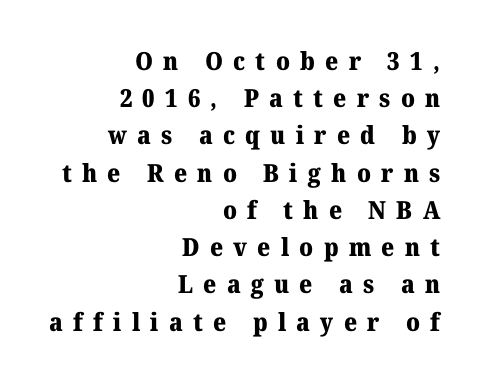
Q: Is the text bold? A: Yes.
Q: Is the text italic (slanted)? A: No, it is upright.
Q: Is the text underlined? A: No.
Q: How is the paragraph aligned? A: Right-aligned.
Q: Is the spacing between letters normal or unusually wide? A: Unusually wide.
Q: Is the spacing between lines tight, normal or loose? A: Normal.
